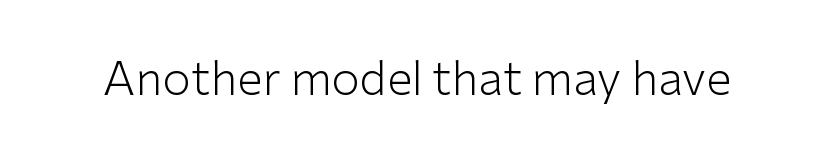
Q: Is the text bold? A: No.
Q: Is the text italic (slanted)? A: No, it is upright.
Q: Is the typeface a serif or a sans-serif typeface? A: Sans-serif.
Q: Is the text underlined? A: No.
Q: Is the spacing between letters normal or unusually wide? A: Normal.
Q: Width (condensed, normal, or wide)? A: Normal.
Q: Stroke contrast? A: Low.
Q: x-height? A: Medium.
Q: Monospaced? A: No.
